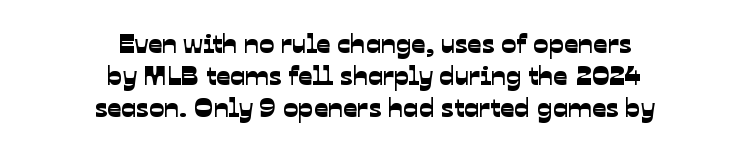
{"serif": "no", "width": "normal", "stroke_contrast": "low", "x_height": "medium", "monospaced": "no", "underline": "no", "align": "center", "line_spacing": "tight", "line_spacing_ratio": 1.14, "letter_spacing": "normal", "letter_spacing_em": 0.0, "glyph_px": 28}
